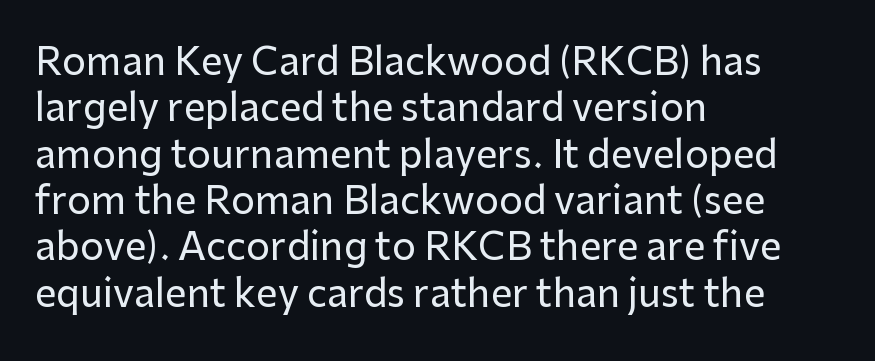
The specimen omits any rule beneath the text block's lines. Reading down the block, your eye returns to a fixed left position each line. The letters advance in unequal steps, a hallmark of proportional type. Observe the ordinary spacing: letters are neighbours, not strangers. Nope, not italic — everything's standing straight. This rendering employs a face without finishing strokes, i.e., a sans-serif.
